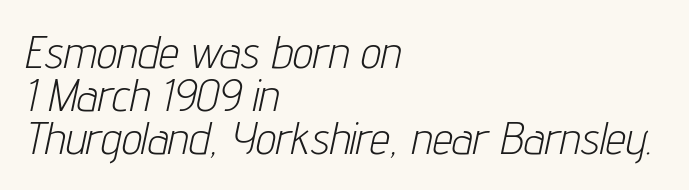
No letter is thick-stroked: the sample isn't bold. The face used here is rendered with its standard letterfit. When letters slant like this, we call the style italic. Compared with a centered layout, this one pins lines to the left instead. The passage shown is typed in a proportional face where columns would drift.
